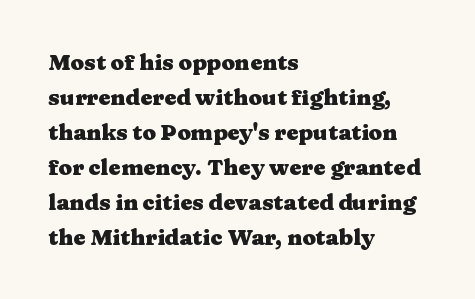
Q: Is the text bold? A: Yes.
Q: Is the text italic (slanted)? A: No, it is upright.
Q: Is the text underlined? A: No.
Q: How is the paragraph aligned? A: Left-aligned.
Q: Is the spacing between letters normal or unusually wide? A: Normal.
Q: Is the spacing between lines tight, normal or loose? A: Normal.
